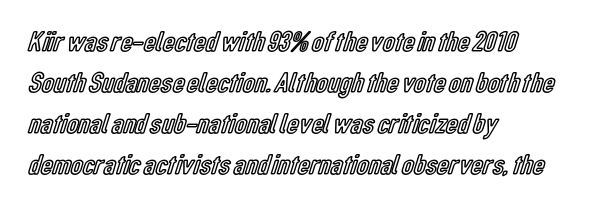
Q: Is the text italic (slanted)? A: Yes.
Q: Is the text underlined? A: No.
Q: How is the paragraph aligned? A: Left-aligned.
Q: Is the spacing between letters normal or unusually wide? A: Normal.
Q: Is the spacing between lines tight, normal or loose? A: Normal.
Q: Width (condensed, normal, or wide)? A: Condensed.
Q: x-height? A: Medium.
Q: Monospaced? A: No.
